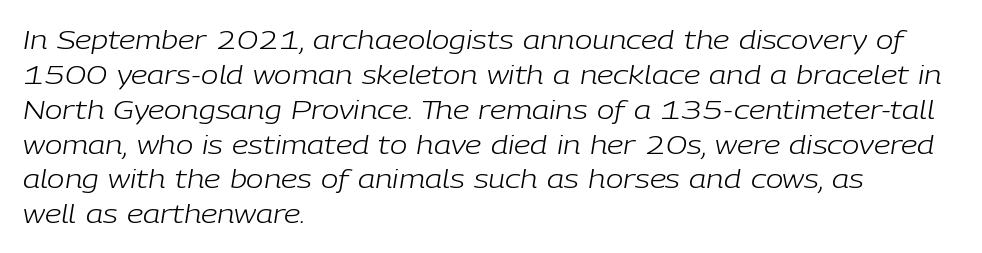
{"italic": "yes", "lean": "right", "slant_degrees": 9, "bold": "no", "underline": "no", "align": "left", "line_spacing": "normal", "line_spacing_ratio": 1.34, "letter_spacing": "normal", "letter_spacing_em": 0.0, "glyph_px": 26}
